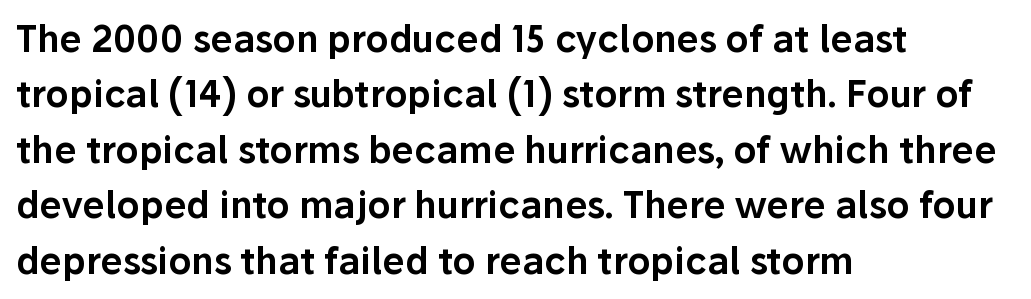
Q: Is the text italic (slanted)? A: No, it is upright.
Q: Is the typeface a serif or a sans-serif typeface? A: Sans-serif.
Q: Is the text underlined? A: No.
Q: How is the paragraph aligned? A: Left-aligned.
Q: Is the spacing between letters normal or unusually wide? A: Normal.
Q: Is the spacing between lines tight, normal or loose? A: Normal.
Q: Width (condensed, normal, or wide)? A: Normal.
Q: Stroke contrast? A: Low.
Q: x-height? A: Medium.
Q: Monospaced? A: No.
